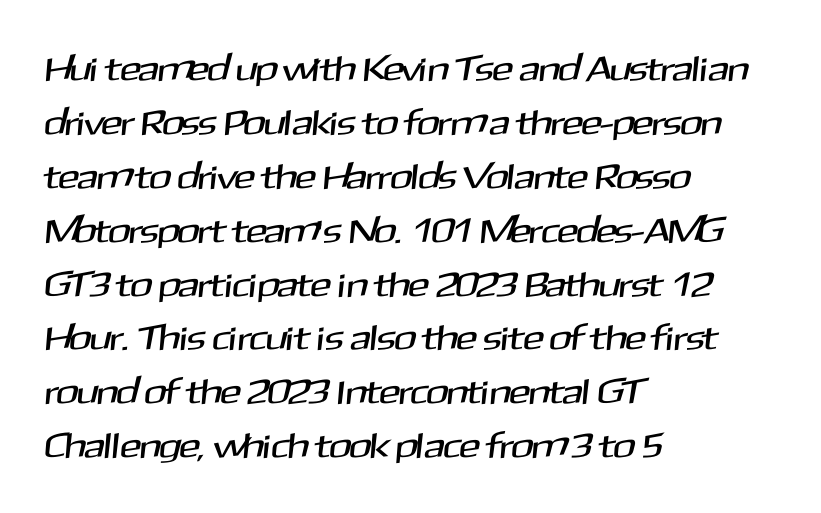
The image shows 35 px sans-serif type; set left-aligned, normal line spacing (1.54x), normal letter spacing, not underlined; medium stroke contrast and a medium x-height.
